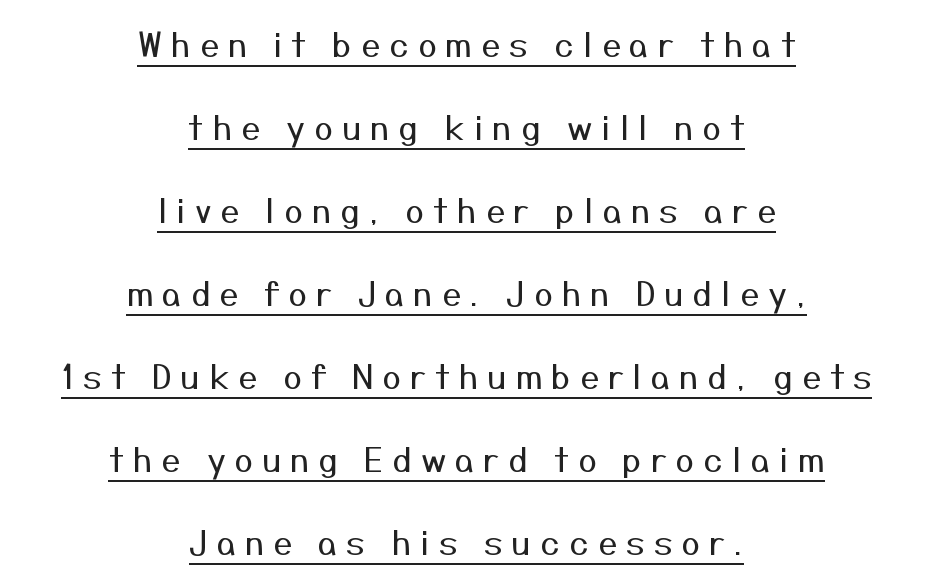
{"serif": "no", "italic": "no", "bold": "no", "weight": "regular", "width": "normal", "stroke_contrast": "medium", "x_height": "medium", "monospaced": "no", "underline": "yes", "align": "center", "line_spacing": "loose", "line_spacing_ratio": 2.44, "letter_spacing": "wide", "letter_spacing_em": 0.26, "glyph_px": 34}
